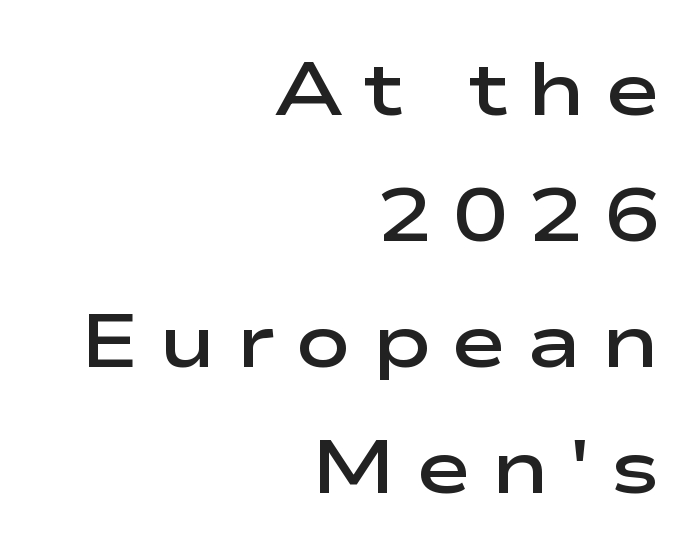
The image shows 75 px semibold, wide sans-serif type, upright; set right-aligned, normal line spacing (1.68x), unusually wide letter spacing (+0.26 em), not underlined; low stroke contrast and a medium x-height.
